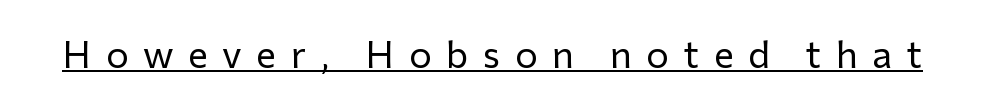
The image shows 38 px regular-weight sans-serif type, upright; set unusually wide letter spacing (+0.38 em), underlined; low stroke contrast and a medium x-height.
